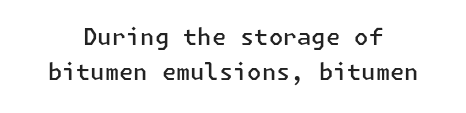
{"italic": "no", "bold": "semi", "underline": "no", "align": "center", "line_spacing": "normal", "line_spacing_ratio": 1.53, "letter_spacing": "normal", "letter_spacing_em": 0.0, "glyph_px": 23}
